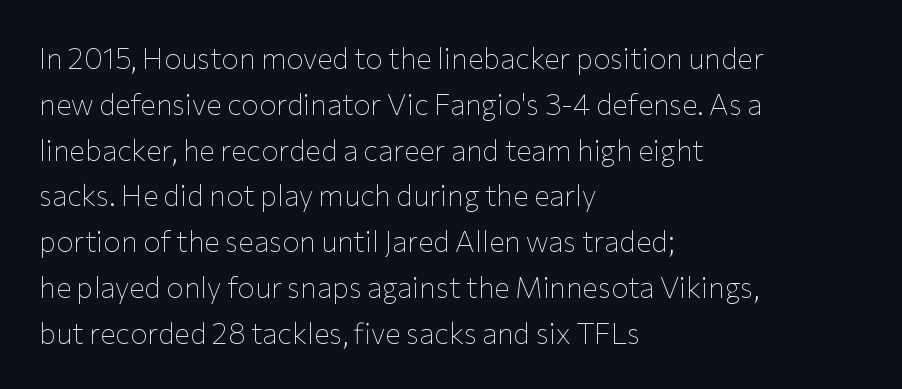
Q: Is the text bold? A: No.
Q: Is the text italic (slanted)? A: No, it is upright.
Q: Is the typeface a serif or a sans-serif typeface? A: Sans-serif.
Q: Is the text underlined? A: No.
Q: How is the paragraph aligned? A: Left-aligned.
Q: Is the spacing between letters normal or unusually wide? A: Normal.
Q: Is the spacing between lines tight, normal or loose? A: Normal.
Q: Width (condensed, normal, or wide)? A: Normal.
Q: Stroke contrast? A: Low.
Q: x-height? A: Medium.
Q: Monospaced? A: No.
